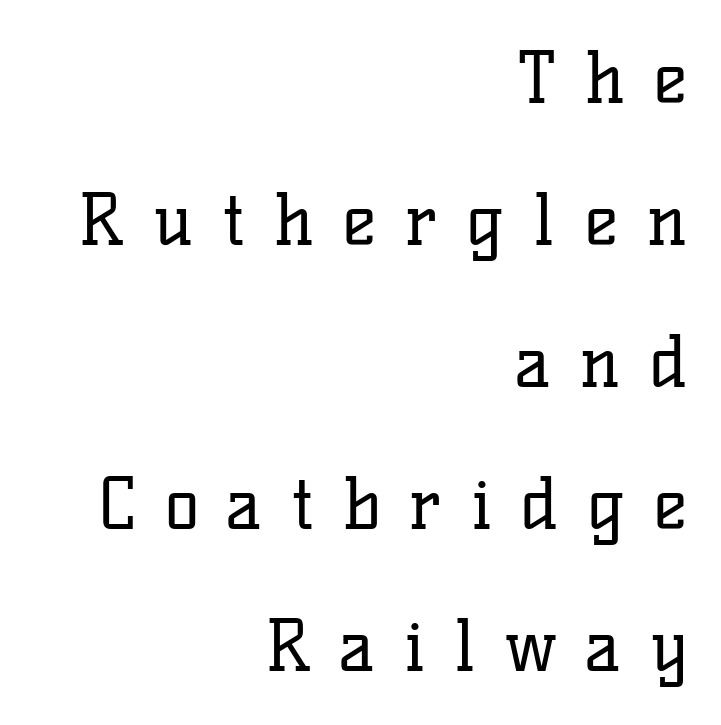
{"serif": "yes", "italic": "no", "bold": "no", "weight": "regular", "width": "normal", "stroke_contrast": "low", "x_height": "medium", "monospaced": "no", "underline": "no", "align": "right", "line_spacing": "loose", "line_spacing_ratio": 2.0, "letter_spacing": "wide", "letter_spacing_em": 0.41, "glyph_px": 71}
